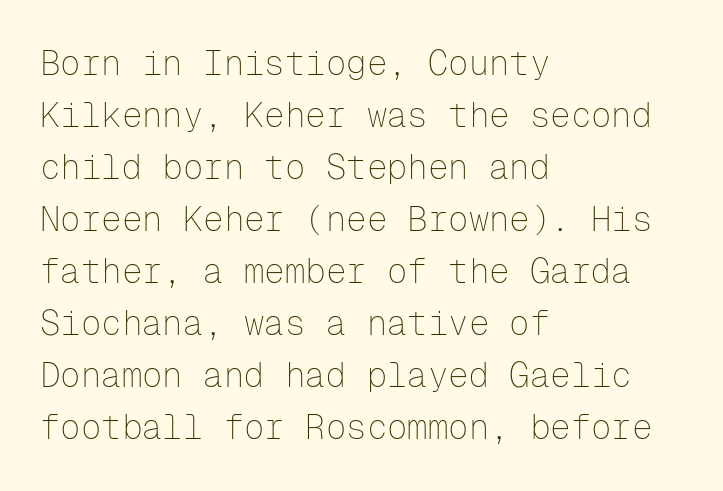
Q: Is the text bold? A: No.
Q: Is the text italic (slanted)? A: No, it is upright.
Q: Is the typeface a serif or a sans-serif typeface? A: Sans-serif.
Q: Is the text underlined? A: No.
Q: How is the paragraph aligned? A: Left-aligned.
Q: Is the spacing between letters normal or unusually wide? A: Normal.
Q: Is the spacing between lines tight, normal or loose? A: Normal.
Q: Width (condensed, normal, or wide)? A: Normal.
Q: Stroke contrast? A: Low.
Q: x-height? A: Medium.
Q: Monospaced? A: Yes.
